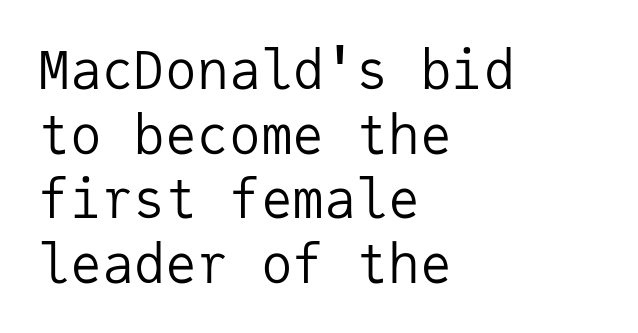
{"serif": "no", "italic": "no", "bold": "no", "weight": "regular", "width": "normal", "stroke_contrast": "low", "x_height": "medium", "monospaced": "yes", "underline": "no", "align": "left", "line_spacing_ratio": 1.22, "letter_spacing": "normal", "letter_spacing_em": 0.0, "glyph_px": 53}
